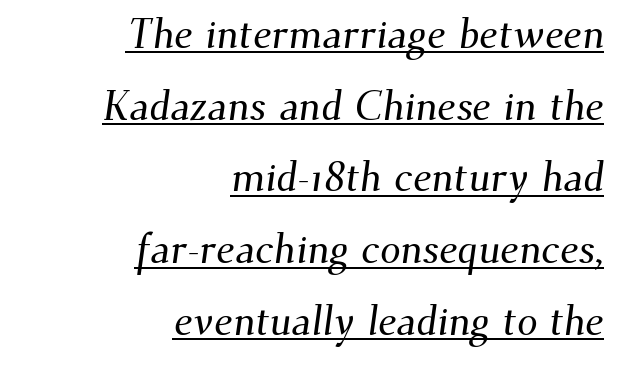
Q: Is the typeface a serif or a sans-serif typeface? A: Serif.
Q: Is the text underlined? A: Yes.
Q: How is the paragraph aligned? A: Right-aligned.
Q: Is the spacing between letters normal or unusually wide? A: Normal.
Q: Width (condensed, normal, or wide)? A: Normal.
Q: Stroke contrast? A: Medium.
Q: x-height? A: Small.
Q: Monospaced? A: No.
